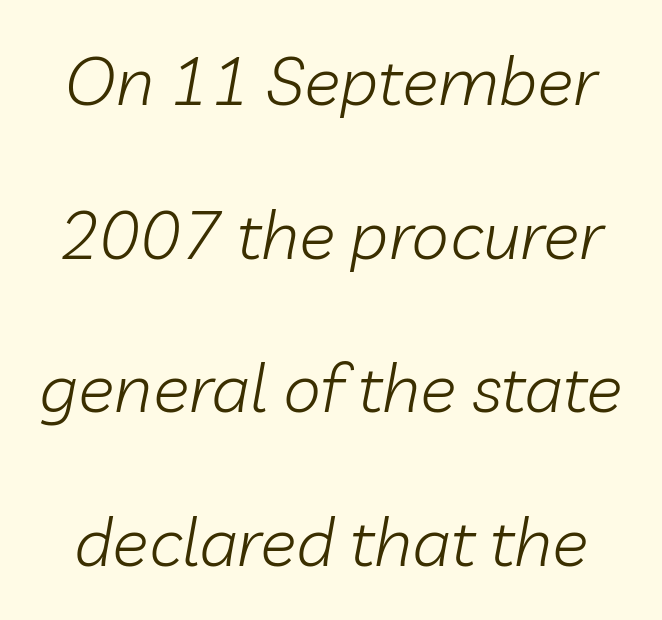
Q: Is the text bold? A: No.
Q: Is the text italic (slanted)? A: Yes, it leans right by about 10 degrees.
Q: Is the text underlined? A: No.
Q: Is the spacing between letters normal or unusually wide? A: Normal.
Q: Is the spacing between lines tight, normal or loose? A: Loose.
Q: Width (condensed, normal, or wide)? A: Normal.
Q: Stroke contrast? A: Low.
Q: x-height? A: Medium.
Q: Monospaced? A: No.
